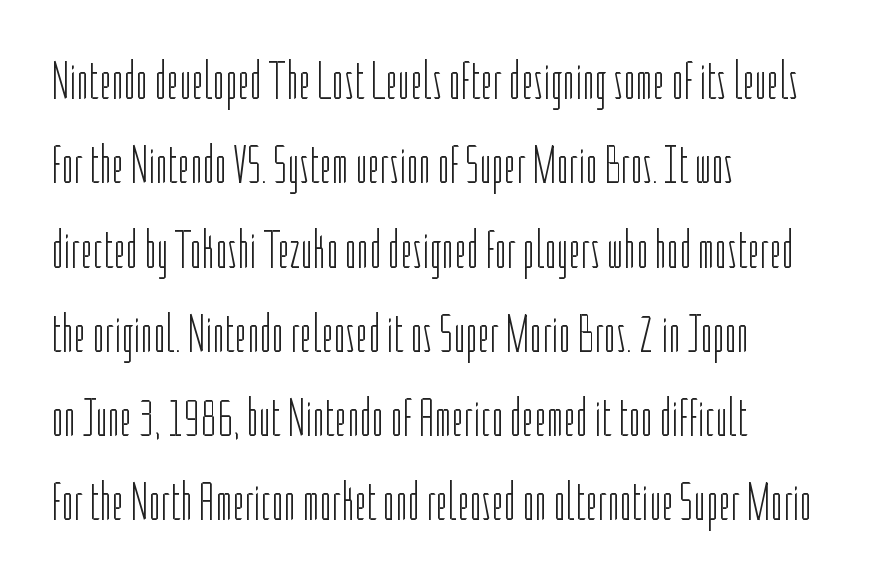
The image shows 53 px light, condensed sans-serif type, upright; set left-aligned, normal line spacing (1.59x), normal letter spacing, not underlined; low stroke contrast and a medium x-height.
